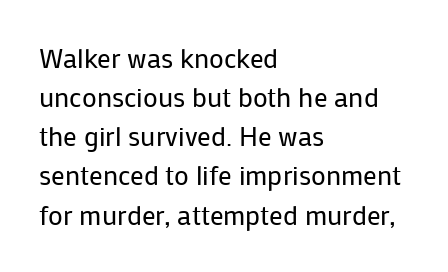
The image shows 27 px text type, upright; set left-aligned, normal line spacing (1.45x), normal letter spacing, not underlined.
